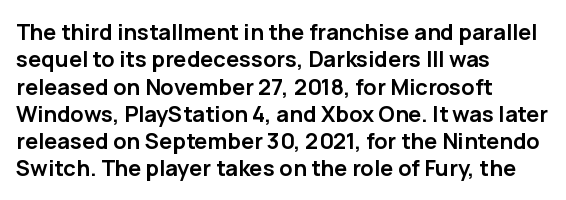
The image shows 22 px bold type, upright; set left-aligned, line spacing 1.24x, normal letter spacing, not underlined.
